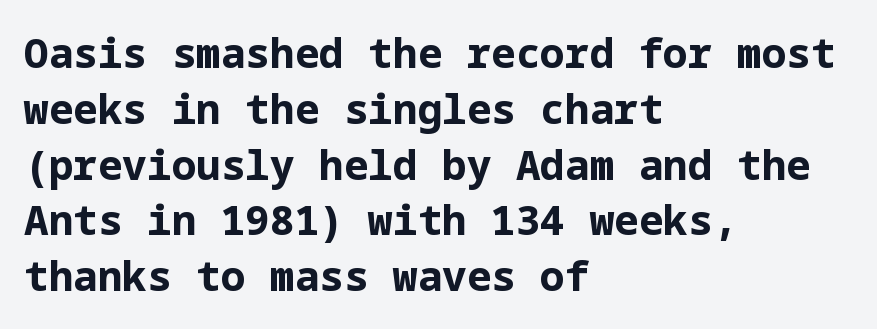
{"serif": "no", "italic": "no", "bold": "yes", "weight": "bold", "width": "normal", "stroke_contrast": "low", "x_height": "medium", "underline": "no", "align": "left", "line_spacing": "normal", "line_spacing_ratio": 1.36, "letter_spacing": "normal", "letter_spacing_em": 0.0, "glyph_px": 41}
